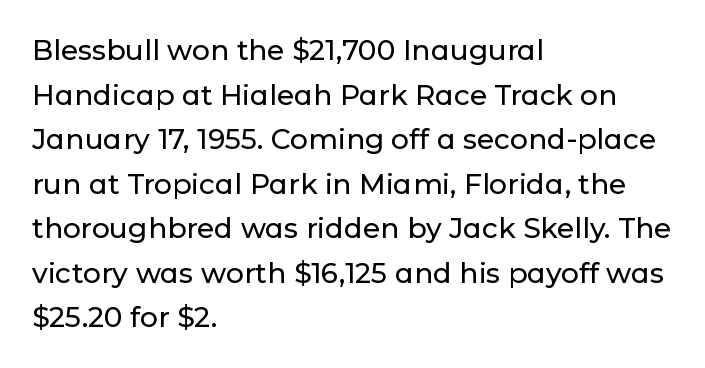
Q: Is the text italic (slanted)? A: No, it is upright.
Q: Is the typeface a serif or a sans-serif typeface? A: Sans-serif.
Q: Is the text underlined? A: No.
Q: How is the paragraph aligned? A: Left-aligned.
Q: Is the spacing between letters normal or unusually wide? A: Normal.
Q: Is the spacing between lines tight, normal or loose? A: Normal.
Q: Width (condensed, normal, or wide)? A: Normal.
Q: Stroke contrast? A: Low.
Q: x-height? A: Medium.
Q: Monospaced? A: No.
